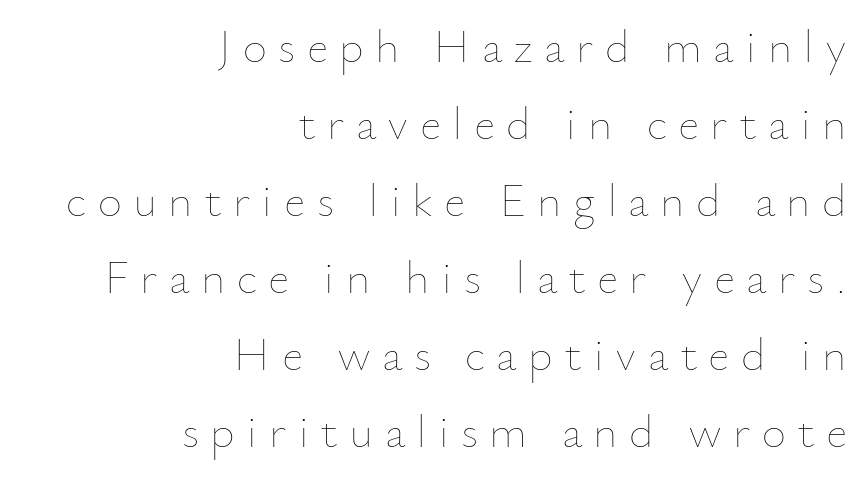
The compositor pushed each line to the right boundary. The font is comparable to plain body text, perhaps lighter. Compared with typical body copy, the letter spacing here is much looser. The words here are not underlined. You could not count columns in this text — the font is proportionally spaced. Honestly, the row spacing looks completely unremarkable.
